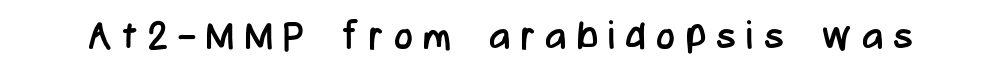
The image shows 40 px regular-weight, condensed sans-serif type, upright; set unusually wide letter spacing (+0.26 em), not underlined; low stroke contrast and a medium x-height.
